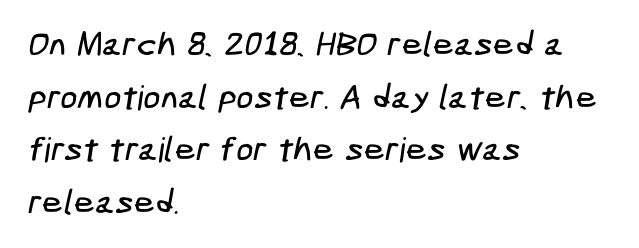
The image shows 34 px condensed sans-serif type; set left-aligned, normal line spacing (1.55x), normal letter spacing, not underlined; low stroke contrast and a medium x-height.
